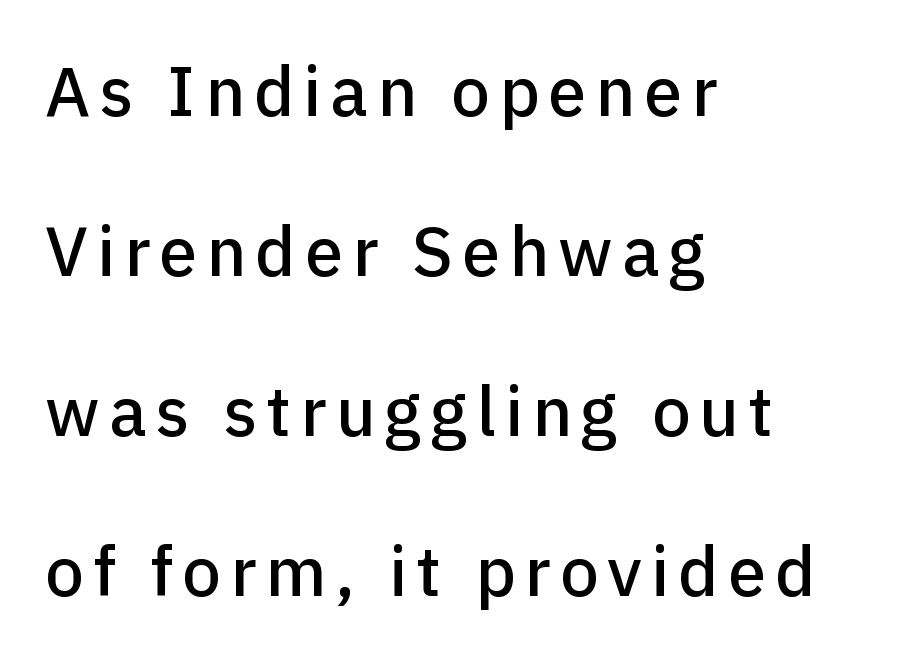
The image shows 69 px sans-serif type, upright; set left-aligned, loose line spacing (2.32x), not underlined; low stroke contrast and a medium x-height.
